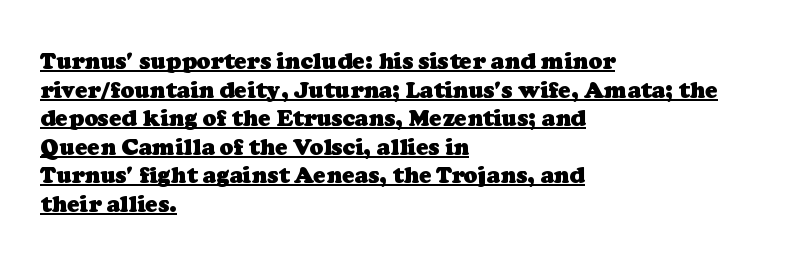
Every row of glyphs begins at an identical x-position on the left. Is the type bold? Yes — the strokes are clearly thick and heavy. The sample's only ornament is a line tracing under the words. Observe the ordinary spacing: letters are neighbours, not strangers.
